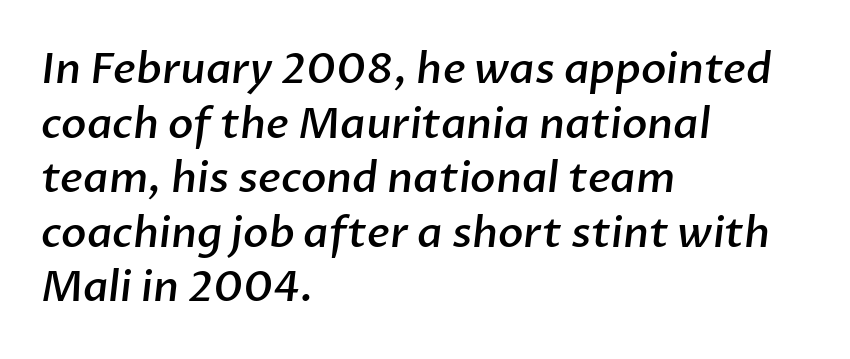
The image shows 42 px semibold sans-serif type; set left-aligned, normal line spacing (1.3x), normal letter spacing, not underlined; low stroke contrast and a medium x-height.
